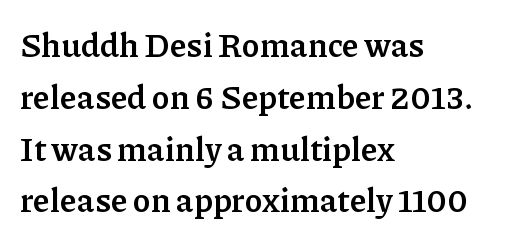
Q: Is the text bold? A: Yes.
Q: Is the text italic (slanted)? A: No, it is upright.
Q: Is the typeface a serif or a sans-serif typeface? A: Serif.
Q: Is the text underlined? A: No.
Q: How is the paragraph aligned? A: Left-aligned.
Q: Is the spacing between letters normal or unusually wide? A: Normal.
Q: Is the spacing between lines tight, normal or loose? A: Normal.
Q: Width (condensed, normal, or wide)? A: Normal.
Q: Stroke contrast? A: Low.
Q: x-height? A: Medium.
Q: Monospaced? A: No.
